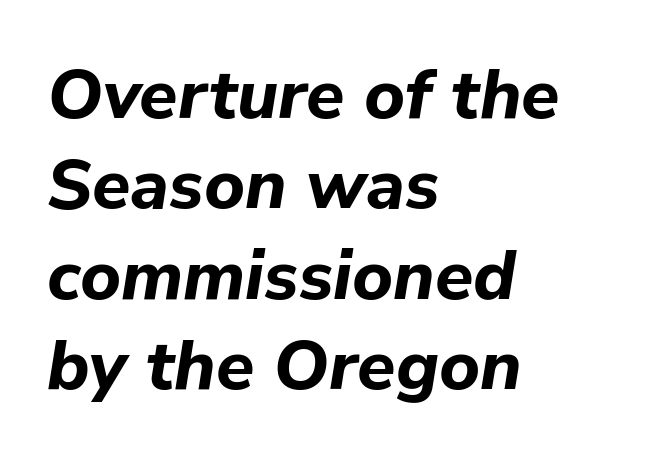
Successive baselines arrive at the customary interval. Glyph-to-glyph distance matches everyday printed text. Varying glyph widths throughout — classic text-font behaviour. Notice how the passage keeps a crisp vertical edge on the left only. The face used here has a pronounced slope to its letters. What weight is shown? A full bold with thick strokes.
